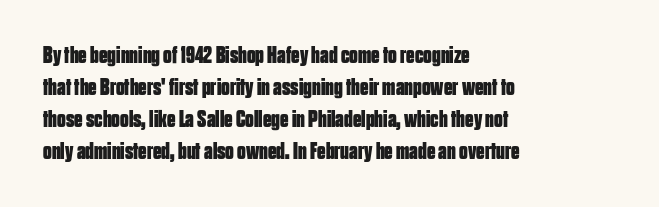
{"italic": "no", "bold": "yes", "underline": "no", "align": "left", "line_spacing": "normal", "line_spacing_ratio": 1.33, "letter_spacing": "normal", "letter_spacing_em": 0.0, "glyph_px": 24}
